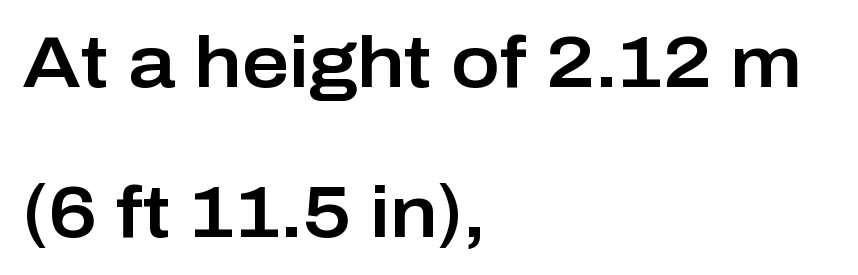
The image shows 73 px sans-serif type, upright; set left-aligned, loose line spacing (2.05x), normal letter spacing, not underlined; low stroke contrast and a medium x-height.
